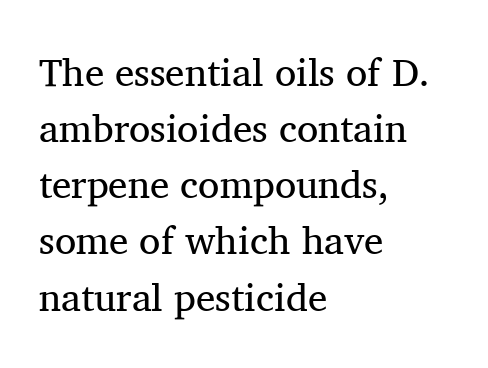
{"serif": "yes", "italic": "no", "bold": "no", "weight": "regular", "width": "normal", "stroke_contrast": "medium", "x_height": "medium", "monospaced": "no", "underline": "no", "align": "left", "line_spacing": "normal", "line_spacing_ratio": 1.44, "letter_spacing": "normal", "letter_spacing_em": 0.0, "glyph_px": 39}
